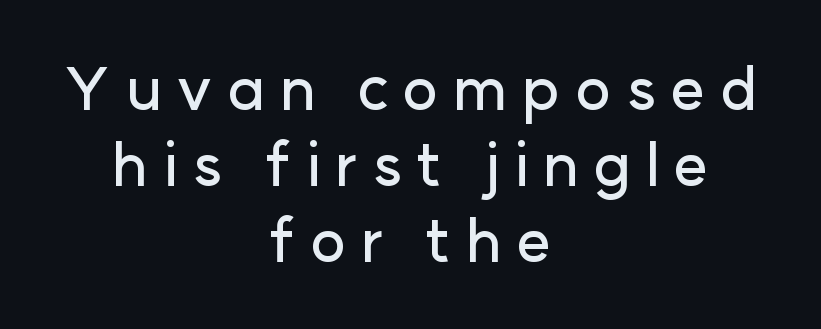
Quick note: not italic, upright. Letters rest on an invisible, unmarked baseline. This sample uses a sans-serif face. The tracking reads as deliberately expanded to a designer's eye. The passage is arranged like a title page — every line centered. Each letter keeps its own natural width here, so spacing adapts to shape.
